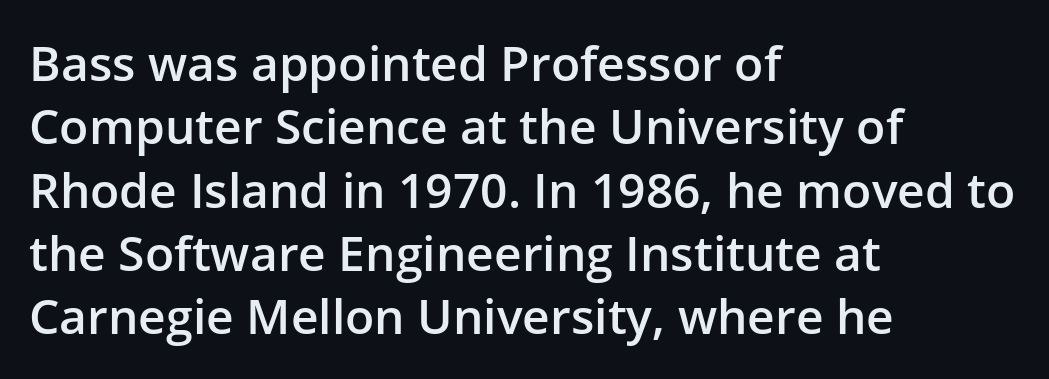
The letterforms sit shoulder to shoulder at normal distance. Are there feet on the stems? There aren't — it's a sans. Descender tails drop into unmarked territory. The rendering uses natural spacing where letterforms have individual widths. The passage shown is semibold, sitting just below true bold. The rendering anchors every line to the left-hand side.
